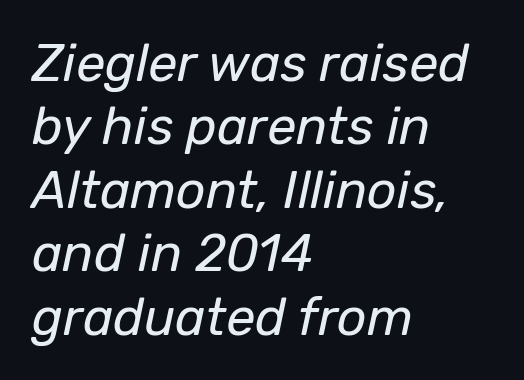
{"italic": "yes", "lean": "right", "slant_degrees": 12, "bold": "no", "weight": "regular", "width": "normal", "stroke_contrast": "low", "x_height": "medium", "monospaced": "no", "underline": "no", "align": "left", "line_spacing_ratio": 1.22, "letter_spacing": "normal", "letter_spacing_em": 0.0, "glyph_px": 52}
